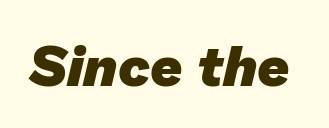
This rendering features lettering with no underline. Nothing unusual about the tracking: characters are spaced as the font intends. Here the designer chose a conventional face with non-uniform glyph widths. The font is running at its bold setting. Unlike a traditional serif, this face leaves its strokes unadorned.
